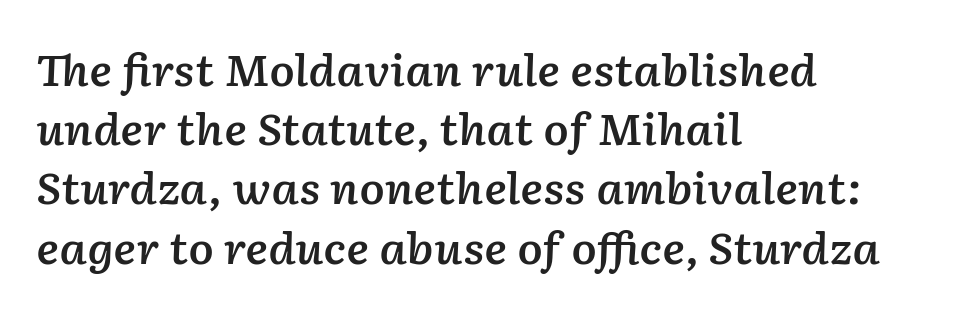
The image shows 42 px semibold type, italic (leaning right); set left-aligned, normal line spacing (1.41x), normal letter spacing, not underlined; low stroke contrast and a medium x-height.
